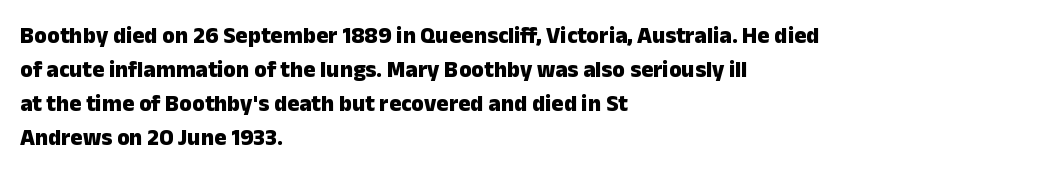
{"italic": "no", "bold": "yes", "underline": "no", "align": "left", "line_spacing": "normal", "line_spacing_ratio": 1.48, "letter_spacing": "normal", "letter_spacing_em": 0.0, "glyph_px": 23}
